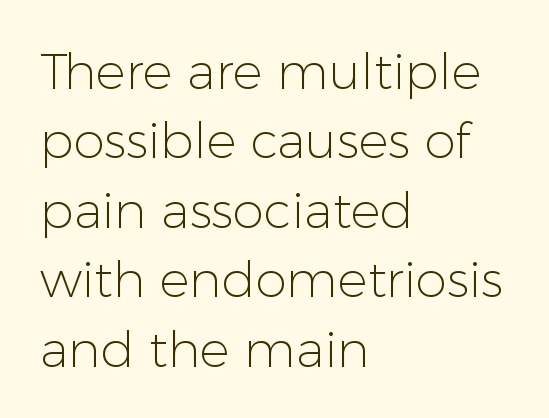
The image shows 50 px light sans-serif type, upright; set left-aligned, normal line spacing (1.39x), normal letter spacing, not underlined; low stroke contrast and a medium x-height.
